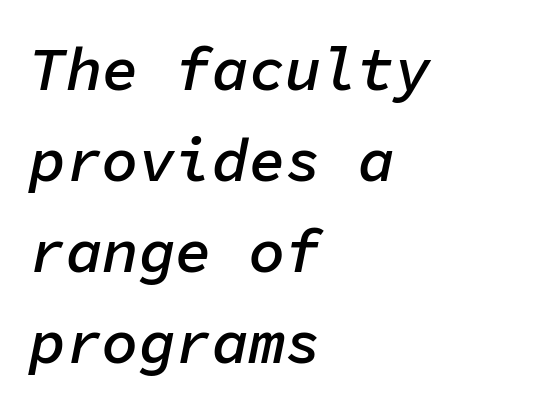
The image shows 61 px semibold type, italic (leaning right), monospaced; set left-aligned, normal line spacing (1.49x), normal letter spacing, not underlined; low stroke contrast and a medium x-height.
